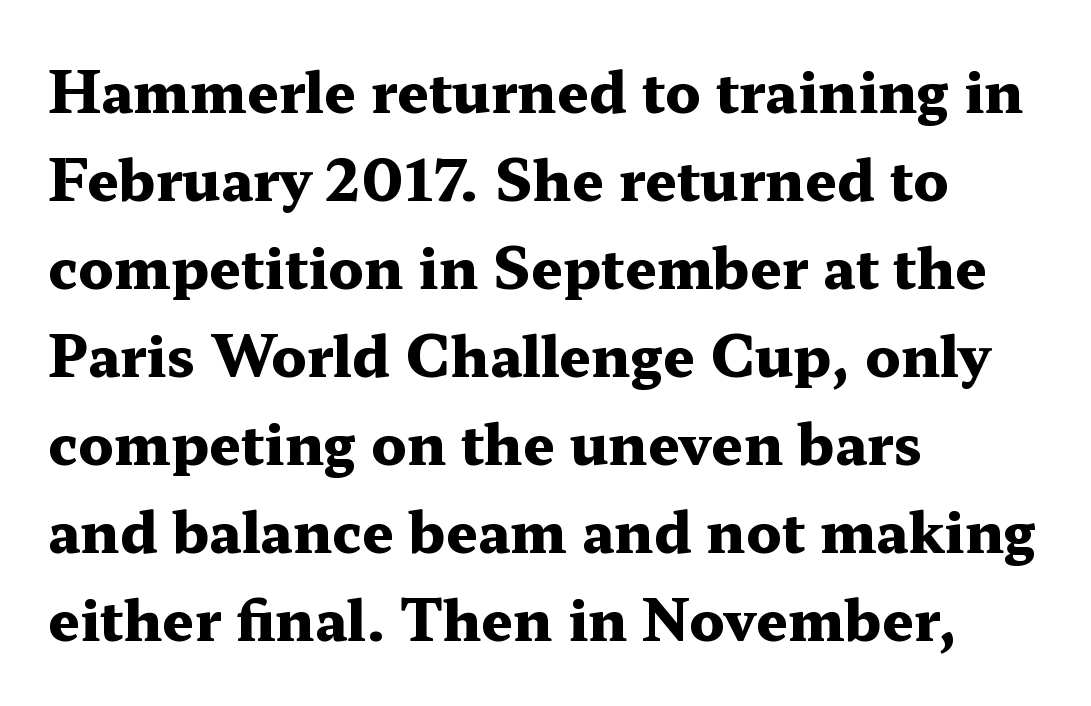
The image shows 56 px heavy, wide serif type, upright; set left-aligned, normal line spacing (1.57x), normal letter spacing, not underlined; medium stroke contrast and a medium x-height.
